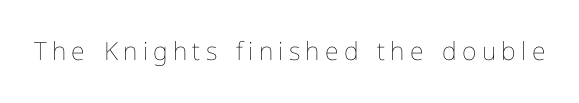
{"italic": "no", "bold": "no", "underline": "no", "letter_spacing": "wide", "letter_spacing_em": 0.21, "glyph_px": 25}
